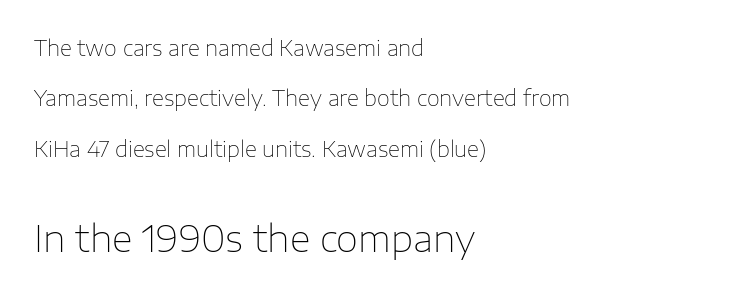
Q: Is the text bold? A: No.
Q: Is the text italic (slanted)? A: No, it is upright.
Q: Is the typeface a serif or a sans-serif typeface? A: Sans-serif.
Q: Is the text underlined? A: No.
Q: How is the paragraph aligned? A: Left-aligned.
Q: Is the spacing between letters normal or unusually wide? A: Normal.
Q: Is the spacing between lines tight, normal or loose? A: Loose.
Q: Which block of text is set in a larger size, the first (top) or the second (bottom)? A: The second (bottom) one.
Q: Width (condensed, normal, or wide)? A: Normal.
Q: Stroke contrast? A: Low.
Q: x-height? A: Medium.
Q: Monospaced? A: No.
